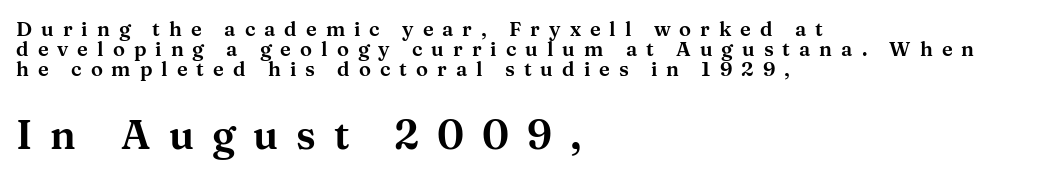
The image shows 40 px wide serif type, upright; set left-aligned, tight line spacing (1.01x), unusually wide letter spacing (+0.45 em), not underlined; the second (bottom) block is 2.0x larger; medium stroke contrast and a medium x-height.
